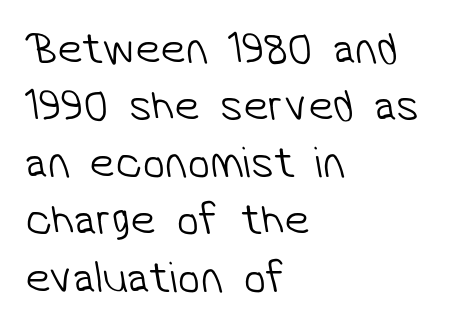
{"serif": "no", "bold": "no", "weight": "light", "width": "normal", "stroke_contrast": "low", "x_height": "medium", "monospaced": "no", "underline": "no", "align": "left", "line_spacing": "normal", "line_spacing_ratio": 1.27, "letter_spacing": "normal", "letter_spacing_em": 0.0, "glyph_px": 45}
